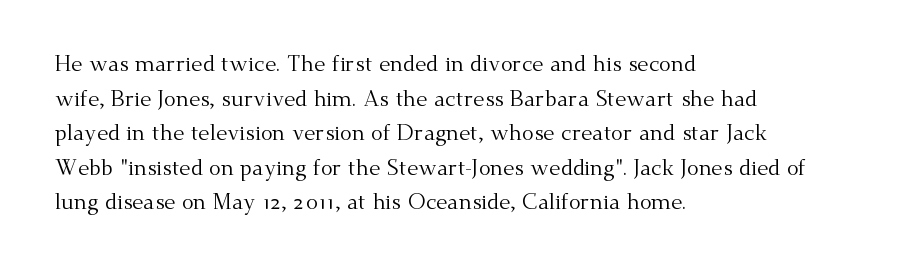
Which margin do the lines hug? The left one — the right edge is uneven. This is roman type, the default non-slanted kind. Summary of vertical rhythm: regular, with standard interline spacing. These glyphs show unthickened strokes, regular width or finer. The rendering keeps characters at their native spacing. The gap between lines stays unmarked.
